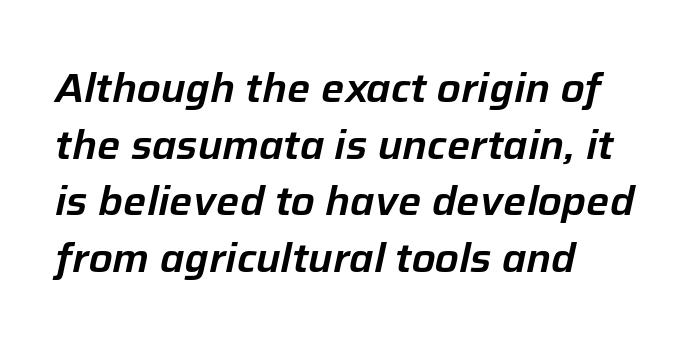
{"italic": "yes", "lean": "right", "slant_degrees": 12, "width": "normal", "stroke_contrast": "low", "x_height": "medium", "monospaced": "no", "underline": "no", "align": "left", "line_spacing": "normal", "line_spacing_ratio": 1.38, "letter_spacing": "normal", "letter_spacing_em": 0.0, "glyph_px": 41}
